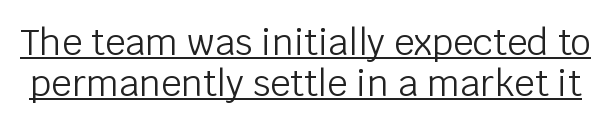
{"serif": "no", "italic": "no", "bold": "no", "weight": "light", "width": "normal", "stroke_contrast": "low", "x_height": "large", "monospaced": "no", "underline": "yes", "line_spacing": "tight", "line_spacing_ratio": 1.14, "letter_spacing": "normal", "letter_spacing_em": 0.0, "glyph_px": 36}
